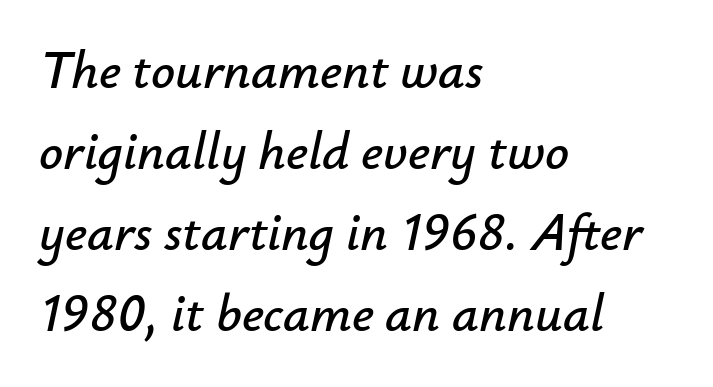
The axis of the letterforms is tilted away from vertical. A typesetter would call this leading conventional body-copy spacing. Caption: multi-line text, flush left, ragged right. Caption: standard tracking, unaltered. Note the varied advance widths — an 'i' is clearly narrower than an 'm'.
